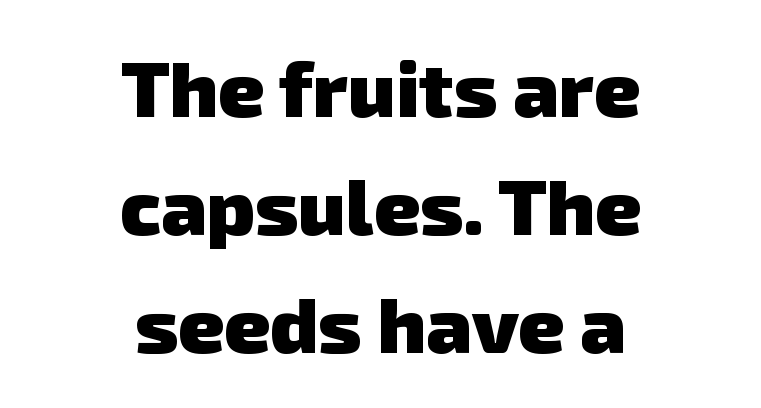
The image shows 78 px heavy sans-serif type; set centered, normal line spacing (1.51x), normal letter spacing, not underlined; low stroke contrast and a medium x-height.
